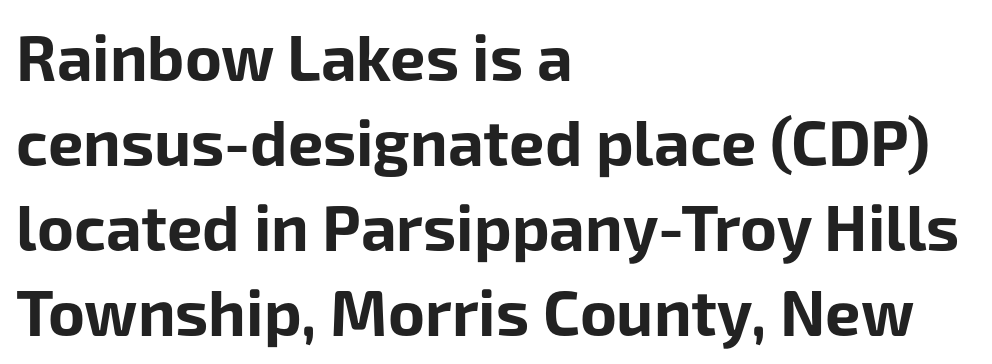
The image shows 63 px bold sans-serif type, upright; set left-aligned, normal line spacing (1.35x), normal letter spacing, not underlined; low stroke contrast and a medium x-height.
